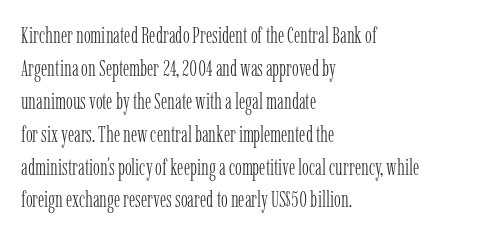
The image shows 23 px text type, upright; set left-aligned, normal line spacing (1.43x), normal letter spacing, not underlined.
